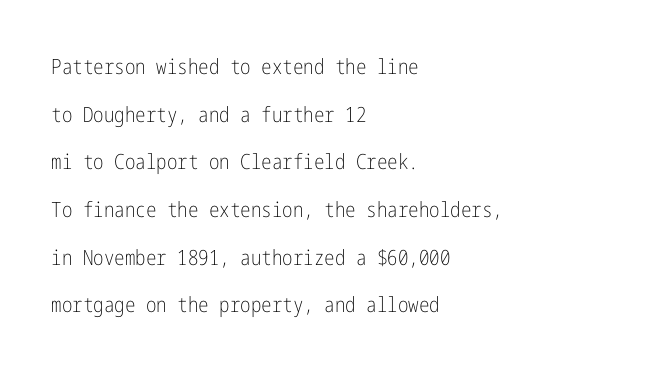
Q: Is the text bold? A: No.
Q: Is the text italic (slanted)? A: No, it is upright.
Q: Is the text underlined? A: No.
Q: How is the paragraph aligned? A: Left-aligned.
Q: Is the spacing between letters normal or unusually wide? A: Normal.
Q: Is the spacing between lines tight, normal or loose? A: Loose.
